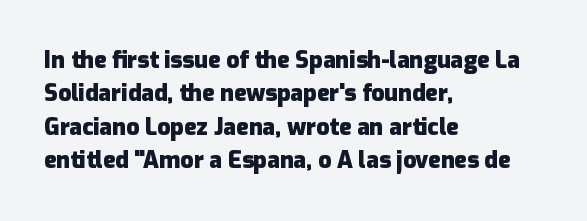
{"italic": "no", "bold": "yes", "underline": "no", "align": "left", "line_spacing": "normal", "line_spacing_ratio": 1.45, "letter_spacing": "normal", "letter_spacing_em": 0.0, "glyph_px": 23}
